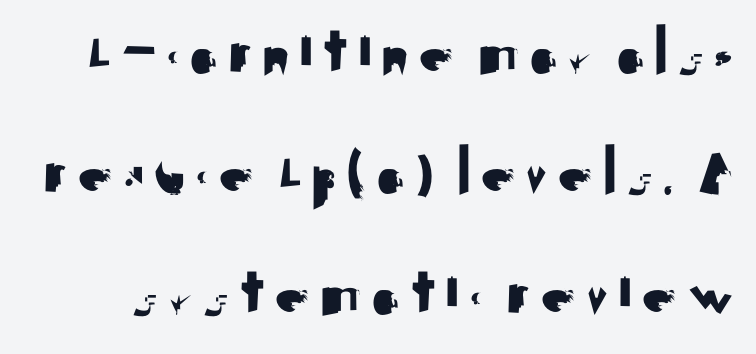
{"serif": "no", "italic": "no", "width": "normal", "stroke_contrast": "medium", "x_height": "small", "monospaced": "no", "underline": "no", "line_spacing_ratio": 1.72, "glyph_px": 70}
